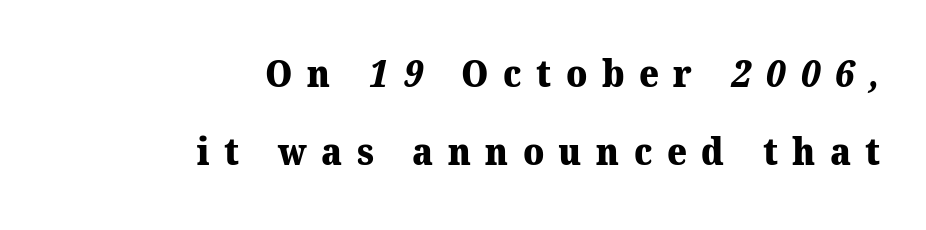
The image shows 38 px heavy serif type; set right-aligned, loose line spacing (2.04x), unusually wide letter spacing (+0.38 em), not underlined; medium stroke contrast and a medium x-height.
